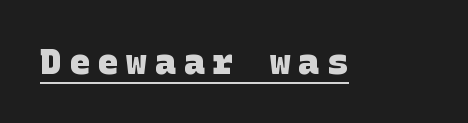
The image shows 35 px heavy sans-serif type; set unusually wide letter spacing (+0.22 em), underlined; low stroke contrast and a large x-height.
